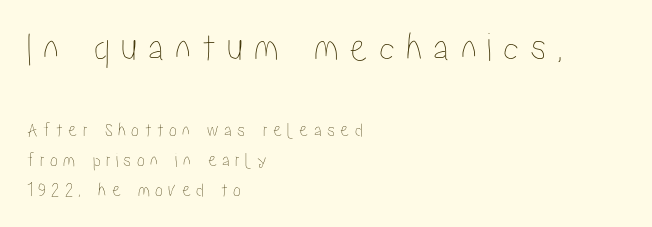
Q: Is the text italic (slanted)? A: No, it is upright.
Q: Is the text underlined? A: No.
Q: How is the paragraph aligned? A: Left-aligned.
Q: Is the spacing between letters normal or unusually wide? A: Unusually wide.
Q: Is the spacing between lines tight, normal or loose? A: Normal.
Q: Which block of text is set in a larger size, the first (top) or the second (bottom)? A: The first (top) one.
Q: Width (condensed, normal, or wide)? A: Condensed.
Q: Stroke contrast? A: Low.
Q: x-height? A: Medium.
Q: Monospaced? A: No.
